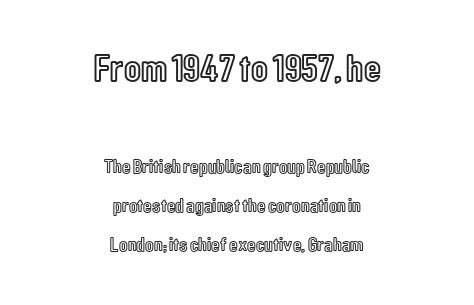
{"italic": "no", "width": "condensed", "x_height": "medium", "monospaced": "no", "underline": "no", "align": "center", "line_spacing": "loose", "line_spacing_ratio": 1.96, "letter_spacing": "normal", "letter_spacing_em": 0.0, "larger_block": "first", "size_ratio": 1.95, "glyph_px": 39}
